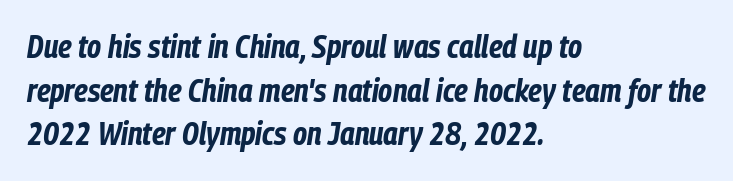
The image shows 32 px bold, condensed type, italic (leaning right); set left-aligned, normal line spacing (1.36x), normal letter spacing, not underlined; low stroke contrast and a medium x-height.
